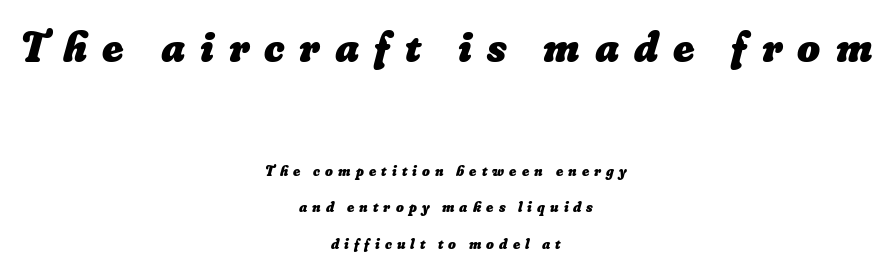
Q: Is the text bold? A: Yes.
Q: Is the text underlined? A: No.
Q: How is the paragraph aligned? A: Centered.
Q: Is the spacing between letters normal or unusually wide? A: Unusually wide.
Q: Is the spacing between lines tight, normal or loose? A: Loose.
Q: Which block of text is set in a larger size, the first (top) or the second (bottom)? A: The first (top) one.
Q: Width (condensed, normal, or wide)? A: Normal.
Q: Stroke contrast? A: Low.
Q: x-height? A: Small.
Q: Monospaced? A: No.
